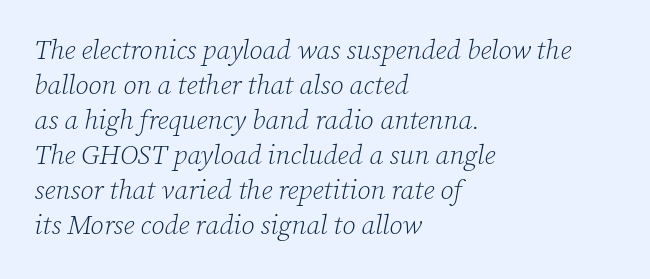
Check under the words: just untouched page. The weight tops out at a normal text grade. Style check: oblique. The rendering uses a moderate line-height, typical for paragraphs.
